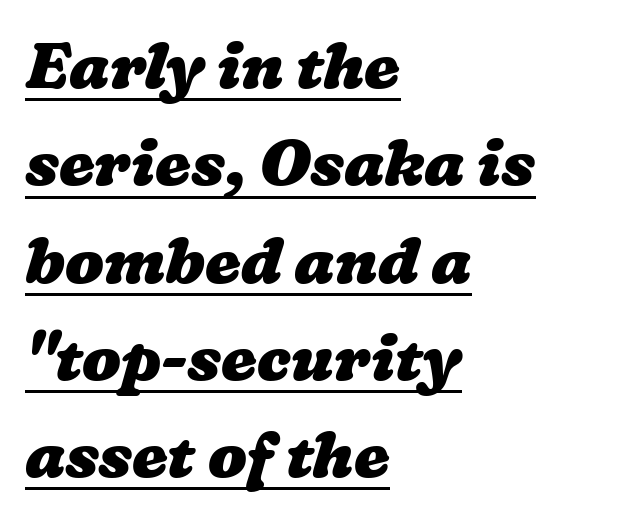
The image shows 64 px heavy, wide type; set left-aligned, normal line spacing (1.52x), normal letter spacing, underlined; low stroke contrast and a medium x-height.
